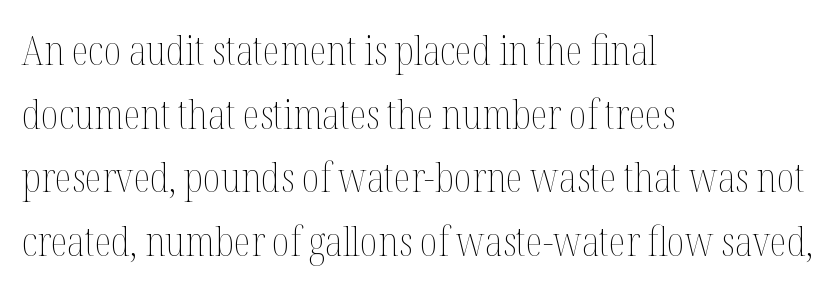
The type is set solid horizontally, with unmodified tracking. The lines sit at an ordinary, default distance from one another. No word sits above an underline. A student would call this left alignment; a typographer would say flush left, rag right.
